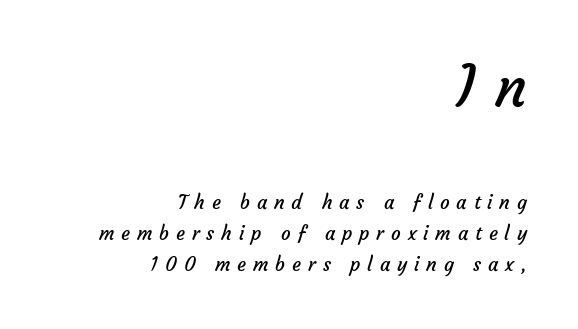
The block of text has a typical density, with ordinary space between rows. Varying glyph widths throughout — classic text-font behaviour. Weight class: somewhere from thin through regular. No word sits above an underline.
